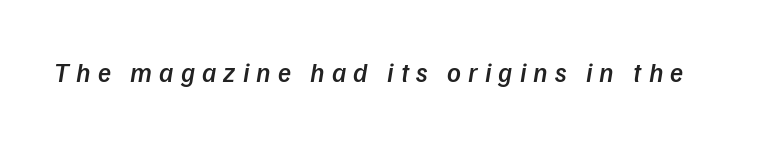
Q: Is the text bold? A: Semi-bold.
Q: Is the text underlined? A: No.
Q: Is the spacing between letters normal or unusually wide? A: Unusually wide.
